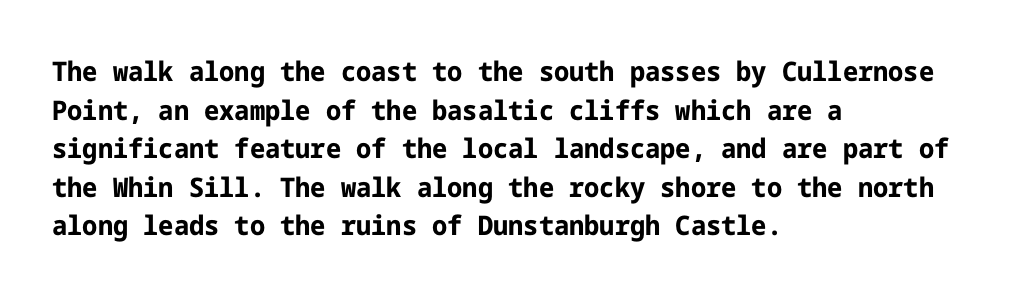
Q: Is the text bold? A: Yes.
Q: Is the text italic (slanted)? A: No, it is upright.
Q: Is the text underlined? A: No.
Q: How is the paragraph aligned? A: Left-aligned.
Q: Is the spacing between letters normal or unusually wide? A: Normal.
Q: Is the spacing between lines tight, normal or loose? A: Normal.
